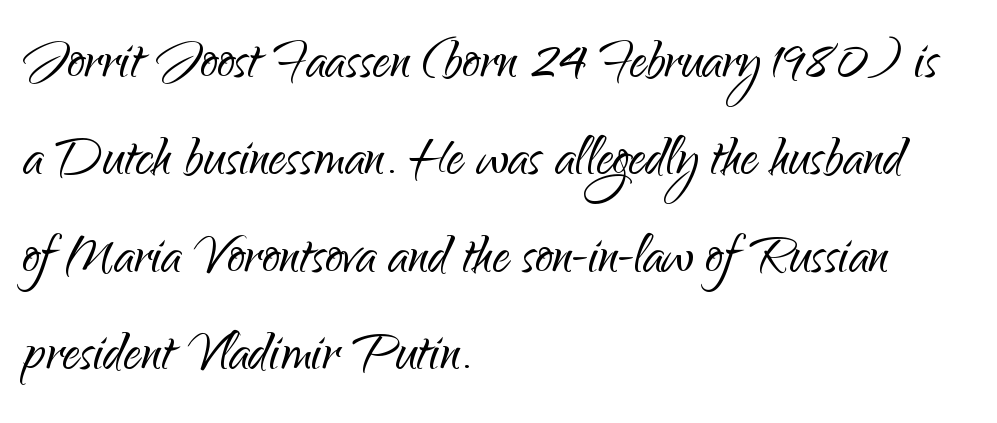
{"serif": "no", "bold": "no", "weight": "light", "width": "normal", "stroke_contrast": "low", "x_height": "small", "monospaced": "no", "underline": "no", "align": "left", "line_spacing": "normal", "line_spacing_ratio": 1.41, "letter_spacing": "normal", "letter_spacing_em": 0.0, "glyph_px": 69}
